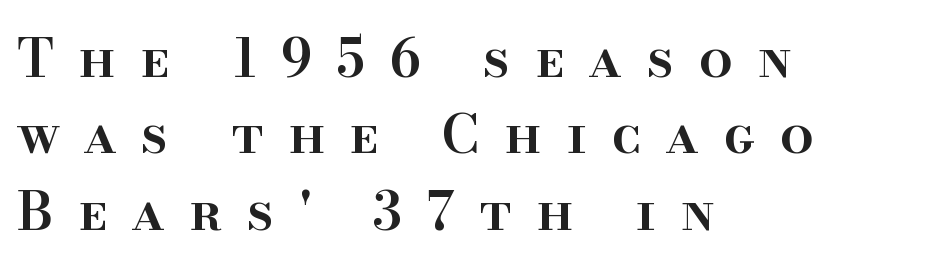
The rag falls on the right side of this text block. Varying glyph widths throughout — classic text-font behaviour. It's the straight-up-and-down kind of type. Glance below the letters and you will spot only blank space. Firm but not heavy-handed strokes: this text is semibold. Is there much room between lines? A standard amount, neither cramped nor airy.
